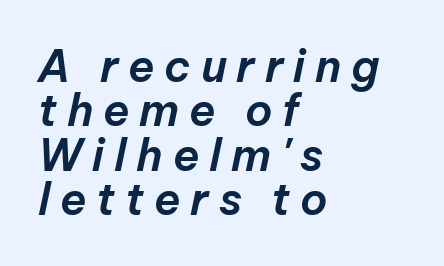
{"italic": "yes", "lean": "right", "slant_degrees": 12, "width": "normal", "stroke_contrast": "low", "x_height": "medium", "monospaced": "no", "underline": "no", "align": "left", "line_spacing": "tight", "line_spacing_ratio": 1.01, "letter_spacing": "wide", "letter_spacing_em": 0.22, "glyph_px": 44}
